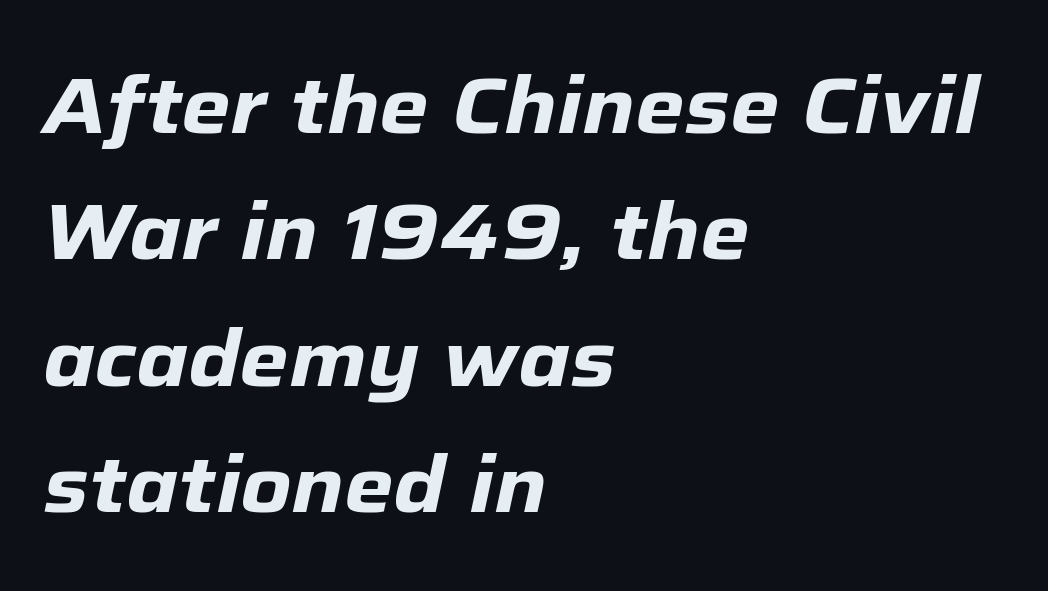
{"italic": "yes", "lean": "right", "slant_degrees": 12, "bold": "yes", "weight": "heavy", "width": "normal", "stroke_contrast": "low", "x_height": "medium", "monospaced": "no", "underline": "no", "align": "left", "line_spacing": "normal", "line_spacing_ratio": 1.6, "letter_spacing": "normal", "letter_spacing_em": 0.0, "glyph_px": 79}
